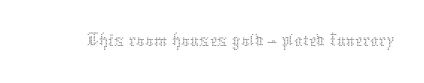
Q: Is the text bold? A: No.
Q: Is the text italic (slanted)? A: No, it is upright.
Q: Is the text underlined? A: No.
Q: Is the spacing between letters normal or unusually wide? A: Normal.
Q: Width (condensed, normal, or wide)? A: Normal.
Q: Stroke contrast? A: Medium.
Q: x-height? A: Medium.
Q: Monospaced? A: No.
